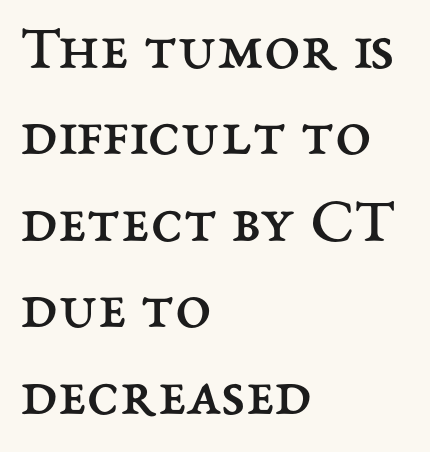
{"italic": "no", "bold": "no", "weight": "regular", "width": "normal", "stroke_contrast": "medium", "x_height": "medium", "monospaced": "no", "underline": "no", "align": "left", "line_spacing": "normal", "line_spacing_ratio": 1.33, "letter_spacing": "normal", "letter_spacing_em": 0.0, "glyph_px": 65}
